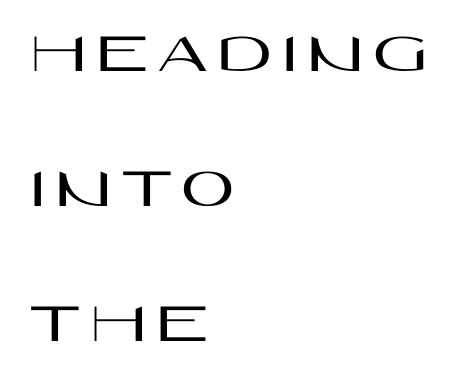
Q: Is the text italic (slanted)? A: No, it is upright.
Q: Is the typeface a serif or a sans-serif typeface? A: Sans-serif.
Q: Is the text underlined? A: No.
Q: How is the paragraph aligned? A: Left-aligned.
Q: Is the spacing between lines tight, normal or loose? A: Loose.
Q: Width (condensed, normal, or wide)? A: Wide.
Q: Stroke contrast? A: High.
Q: x-height? A: Large.
Q: Monospaced? A: No.
